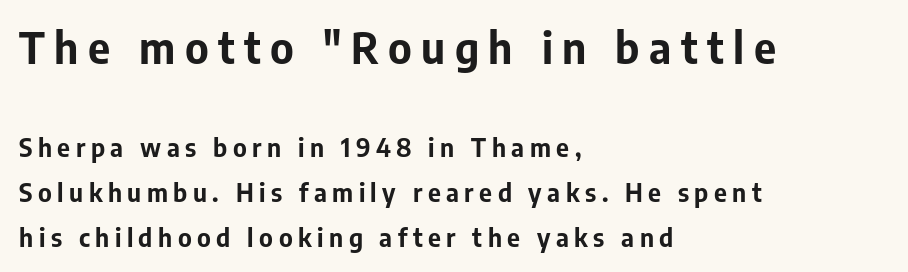
The line texture is sparse and dotted thanks to wide tracking. Scale decreases going downward across the two blocks. Are there feet on the stems? There aren't — it's a sans. The lettering stays uniformly vertical, giving the passage a roman look. Each letter keeps its own natural width here, so spacing adapts to shape. What weight is shown? A full bold with thick strokes.
